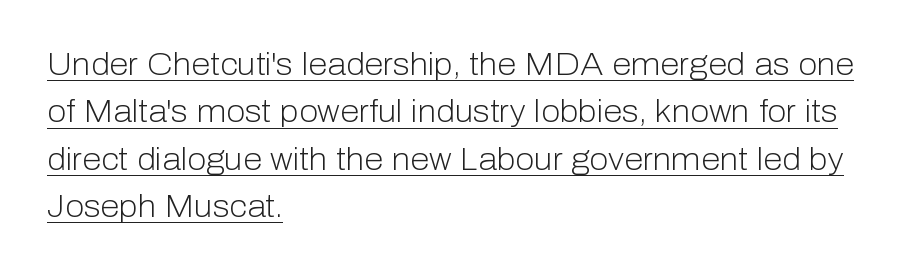
The image shows 31 px light sans-serif type, upright; set left-aligned, normal line spacing (1.53x), normal letter spacing, underlined; low stroke contrast and a medium x-height.
